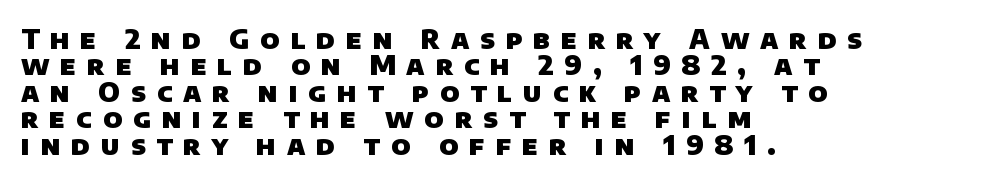
The rendering uses a small line-height, squeezing the rows. Horizontally, the lines are justified to the leading edge only. The tracking reads as deliberately expanded to a designer's eye. The specimen omits any rule beneath the text block's lines. Compared with an ordinary text face, these strokes are far heavier — a full bold.
